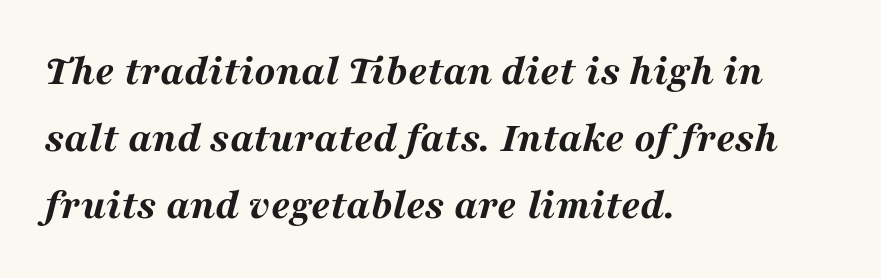
Q: Is the text bold? A: Yes.
Q: Is the text italic (slanted)? A: Yes, it leans right by about 16 degrees.
Q: Is the text underlined? A: No.
Q: How is the paragraph aligned? A: Left-aligned.
Q: Is the spacing between letters normal or unusually wide? A: Normal.
Q: Is the spacing between lines tight, normal or loose? A: Normal.
Q: Width (condensed, normal, or wide)? A: Wide.
Q: Stroke contrast? A: Medium.
Q: x-height? A: Medium.
Q: Monospaced? A: No.
